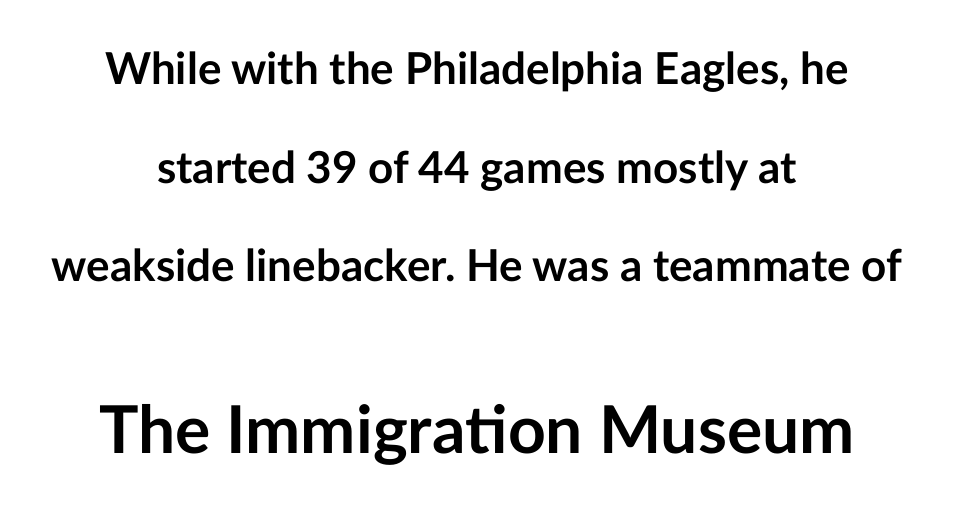
Casual observation: everything's sitting right in the middle. Typographically, this falls in the sans-serif category. Compared with an ordinary text face, these strokes are far heavier — a full bold. Varying glyph widths throughout — classic text-font behaviour. The leading is generous, giving the passage an open texture.
